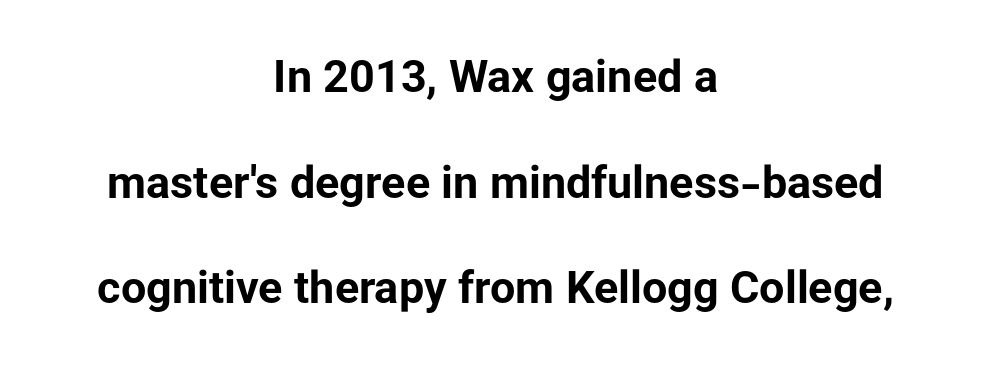
The paragraph has two soft edges and a firm central axis. A typesetter would label this face a sans. Every letter is thick-stroked: bold, no question. Regarding leading, the lines here are spaced well apart. Is the letter spacing exaggerated? No — it looks like the ordinary default.
